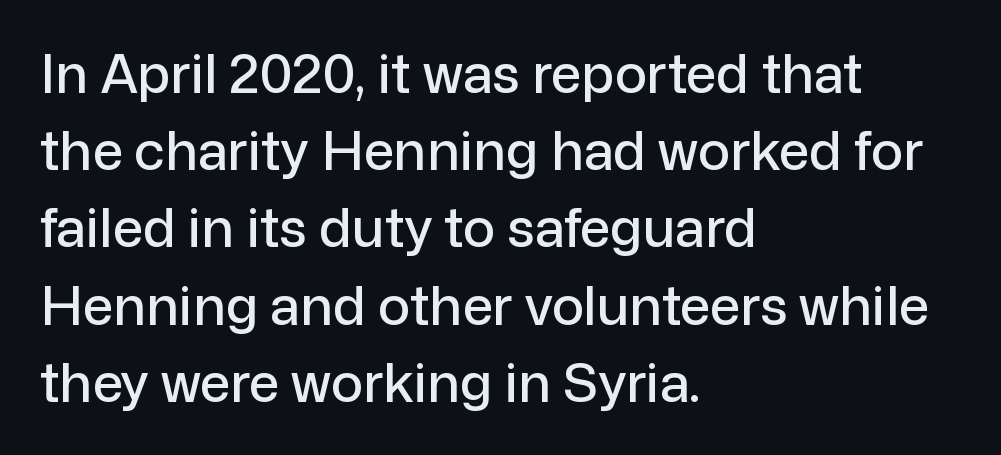
Stroke terminals: plain, sans-serif. Rendered with straight, roman letterforms. The passage shown is typed in a proportional face where columns would drift. Evenly set lines give the paragraph a standard silhouette. Caption: standard tracking, unaltered.
